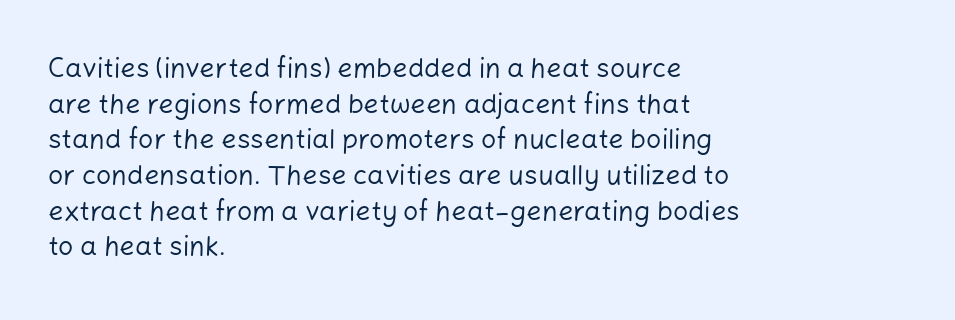
{"italic": "no", "bold": "no", "underline": "no", "align": "left", "line_spacing": "normal", "line_spacing_ratio": 1.32, "letter_spacing": "normal", "letter_spacing_em": 0.0, "glyph_px": 27}
